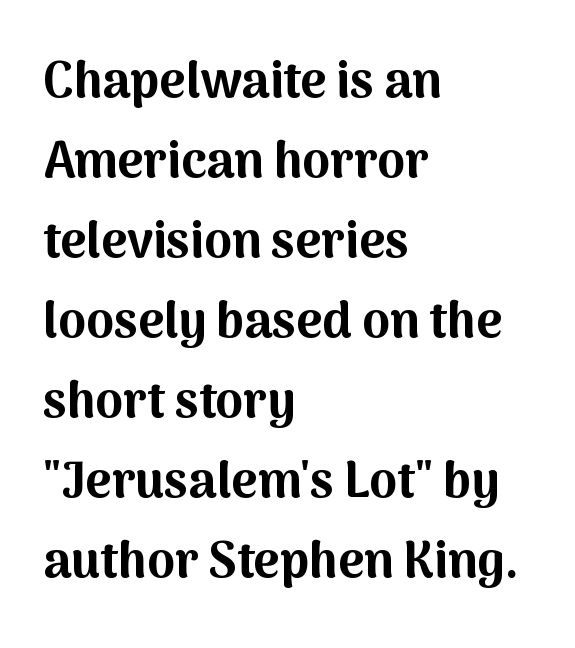
{"serif": "no", "italic": "no", "bold": "yes", "weight": "bold", "width": "normal", "stroke_contrast": "medium", "x_height": "medium", "monospaced": "no", "underline": "no", "align": "left", "line_spacing": "normal", "line_spacing_ratio": 1.6, "letter_spacing": "normal", "letter_spacing_em": 0.0, "glyph_px": 50}
